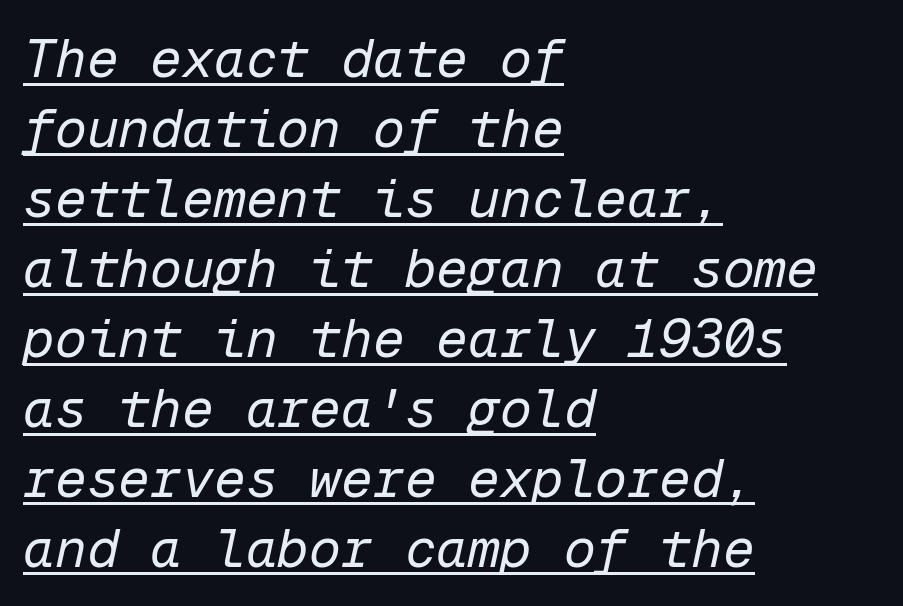
The image shows 53 px regular-weight type, italic (leaning right), monospaced; set left-aligned, normal line spacing (1.32x), normal letter spacing, underlined; low stroke contrast and a medium x-height.
